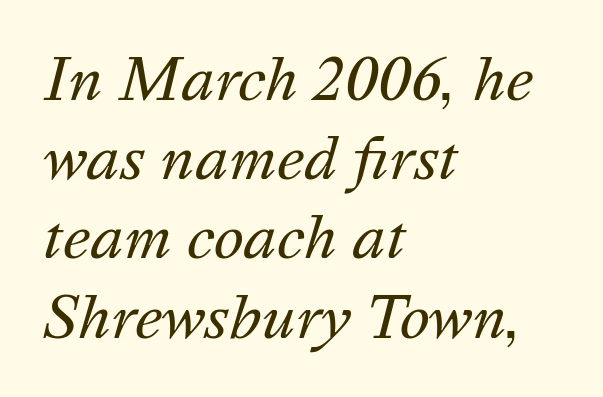
Q: Is the text bold? A: No.
Q: Is the text italic (slanted)? A: Yes, it leans right by about 16 degrees.
Q: Is the text underlined? A: No.
Q: How is the paragraph aligned? A: Left-aligned.
Q: Is the spacing between letters normal or unusually wide? A: Normal.
Q: Is the spacing between lines tight, normal or loose? A: Normal.
Q: Width (condensed, normal, or wide)? A: Normal.
Q: Stroke contrast? A: Medium.
Q: x-height? A: Medium.
Q: Monospaced? A: No.
